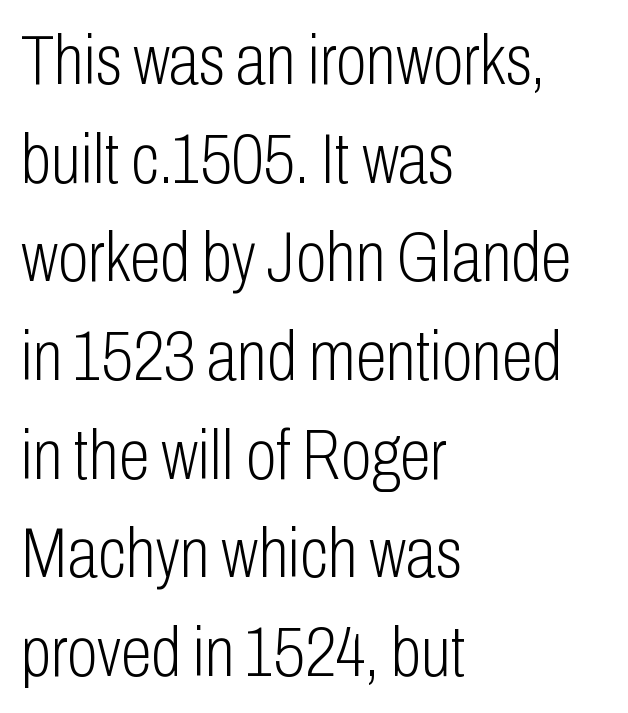
The image shows 71 px light, condensed sans-serif type, upright; set left-aligned, normal line spacing (1.39x), normal letter spacing, not underlined; low stroke contrast and a medium x-height.
